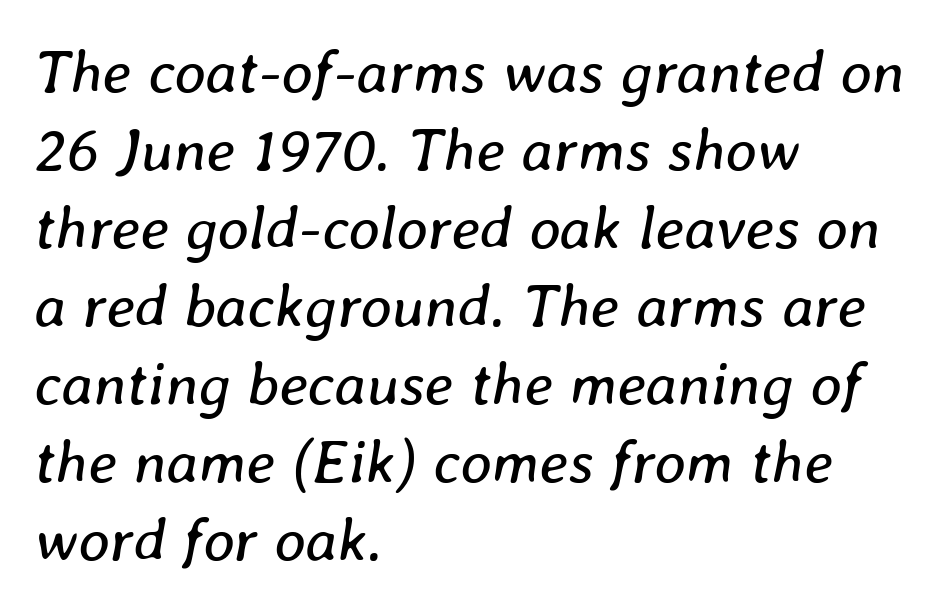
The image shows 61 px regular-weight type, italic (leaning right); set left-aligned, normal line spacing (1.28x), normal letter spacing, not underlined; low stroke contrast and a medium x-height.
